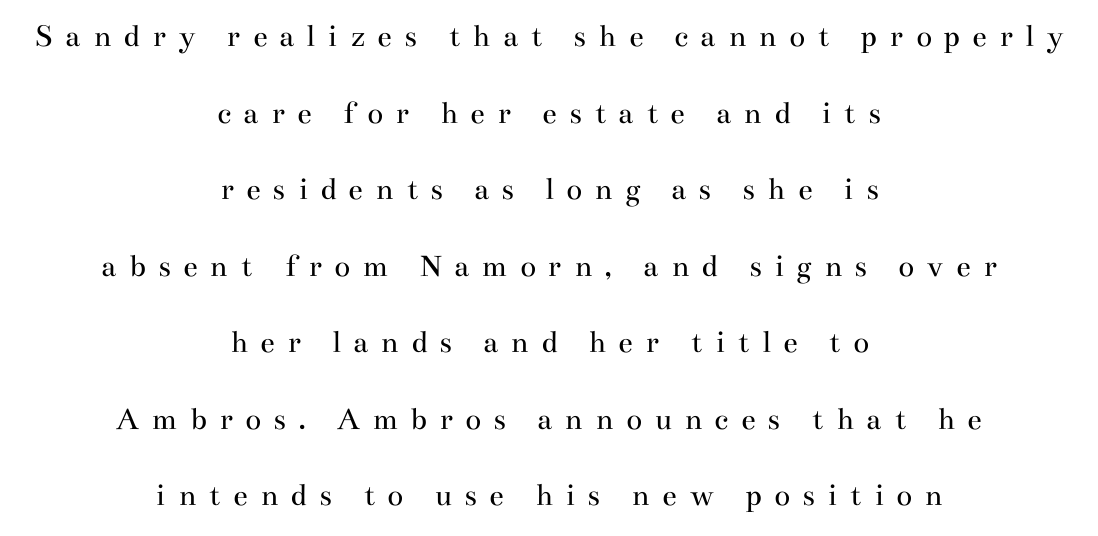
{"serif": "yes", "italic": "no", "bold": "no", "weight": "regular", "width": "wide", "stroke_contrast": "medium", "x_height": "small", "monospaced": "no", "underline": "no", "align": "center", "line_spacing": "loose", "line_spacing_ratio": 2.32, "letter_spacing": "wide", "letter_spacing_em": 0.37, "glyph_px": 33}
